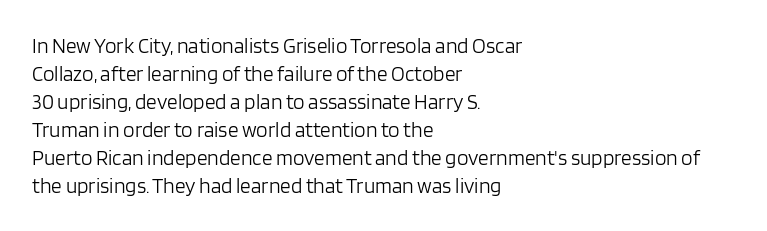
Q: Is the text bold? A: No.
Q: Is the text italic (slanted)? A: No, it is upright.
Q: Is the text underlined? A: No.
Q: How is the paragraph aligned? A: Left-aligned.
Q: Is the spacing between letters normal or unusually wide? A: Normal.
Q: Is the spacing between lines tight, normal or loose? A: Normal.
